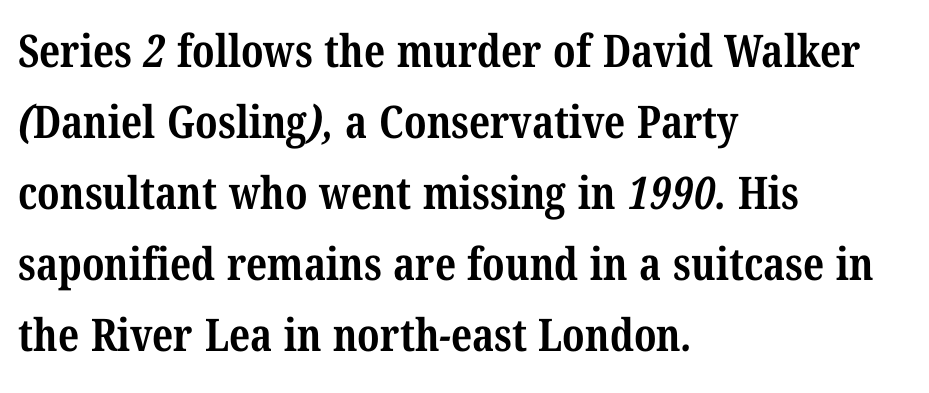
Proportional: the letters do not fall into vertical columns. Line spacing here is normal. This sample uses a serif face. Nobody drew a line under any word here. These words are printed bold, with thick strokes throughout. This rendering leaves character spacing at its baseline value.
